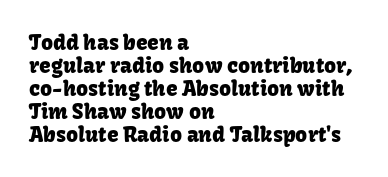
The image shows 21 px text type, upright; set left-aligned, tight line spacing (1.09x), normal letter spacing, not underlined.
